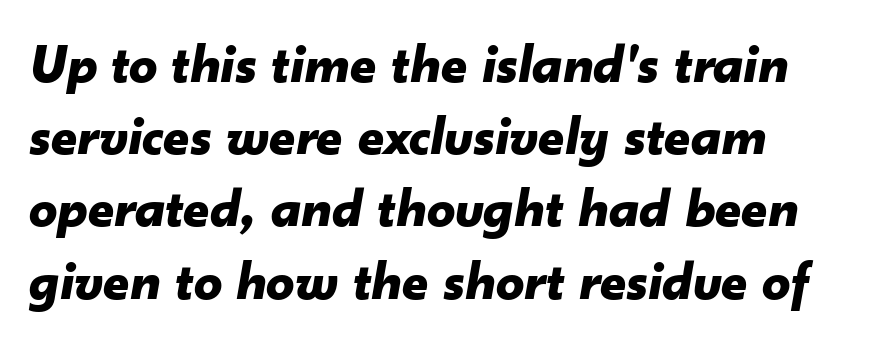
The image shows 56 px bold type, italic (leaning right); set left-aligned, normal line spacing (1.29x), normal letter spacing, not underlined; low stroke contrast and a small x-height.
